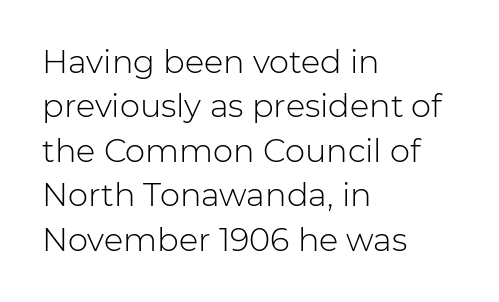
{"serif": "no", "italic": "no", "bold": "no", "weight": "light", "width": "normal", "stroke_contrast": "low", "x_height": "medium", "monospaced": "no", "underline": "no", "align": "left", "line_spacing": "normal", "line_spacing_ratio": 1.39, "letter_spacing": "normal", "letter_spacing_em": 0.0, "glyph_px": 32}
